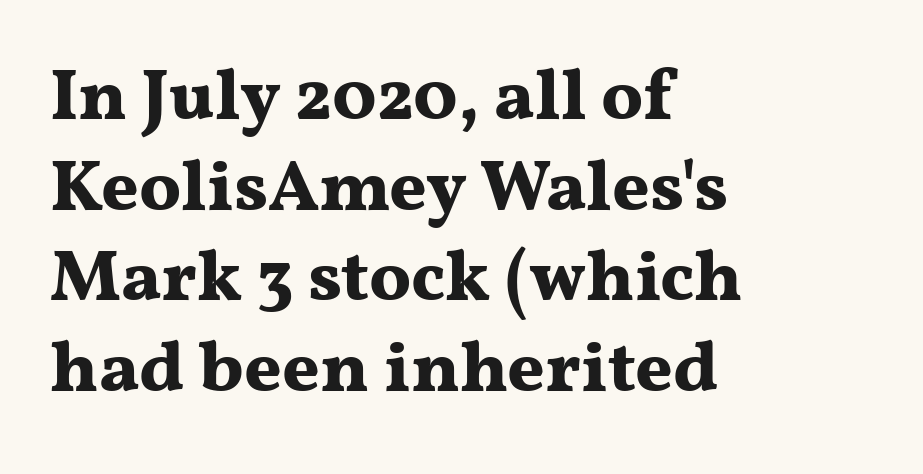
Q: Is the text bold? A: Yes.
Q: Is the text italic (slanted)? A: No, it is upright.
Q: Is the typeface a serif or a sans-serif typeface? A: Serif.
Q: Is the text underlined? A: No.
Q: How is the paragraph aligned? A: Left-aligned.
Q: Is the spacing between letters normal or unusually wide? A: Normal.
Q: Is the spacing between lines tight, normal or loose? A: Normal.
Q: Width (condensed, normal, or wide)? A: Wide.
Q: Stroke contrast? A: Medium.
Q: x-height? A: Medium.
Q: Monospaced? A: No.
